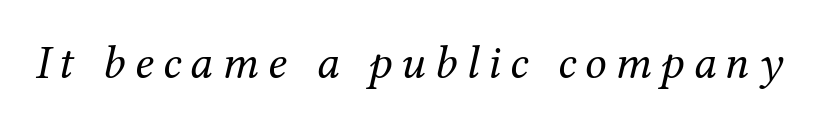
{"serif": "yes", "italic": "yes", "lean": "right", "slant_degrees": 12, "bold": "no", "weight": "regular", "width": "normal", "stroke_contrast": "medium", "x_height": "medium", "monospaced": "no", "underline": "no", "glyph_px": 48}
